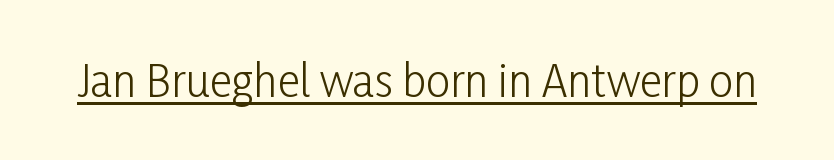
Q: Is the text bold? A: No.
Q: Is the text italic (slanted)? A: No, it is upright.
Q: Is the typeface a serif or a sans-serif typeface? A: Sans-serif.
Q: Is the text underlined? A: Yes.
Q: Is the spacing between letters normal or unusually wide? A: Normal.
Q: Width (condensed, normal, or wide)? A: Condensed.
Q: Stroke contrast? A: Low.
Q: x-height? A: Medium.
Q: Monospaced? A: No.
